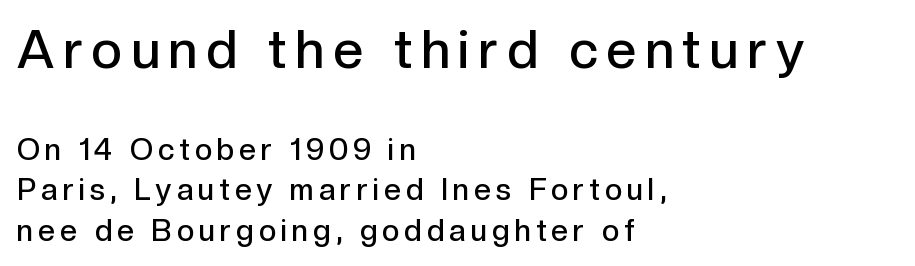
If you squint, the top block still reads clearly — it's the larger of the two. Is this a fixed-width face? No — the glyphs have proportional, varying widths. Grotesque or geometric, the face here clearly has no serifs. Designer's note — italics off, roman on.
